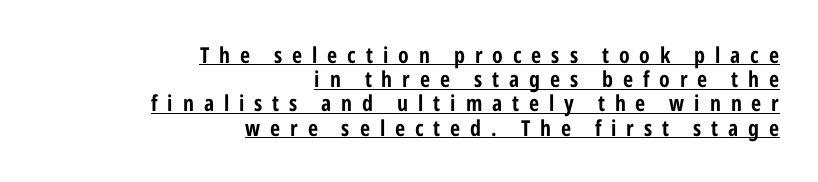
Q: Is the text italic (slanted)? A: No, it is upright.
Q: Is the text underlined? A: Yes.
Q: How is the paragraph aligned? A: Right-aligned.
Q: Is the spacing between letters normal or unusually wide? A: Unusually wide.
Q: Is the spacing between lines tight, normal or loose? A: Tight.
